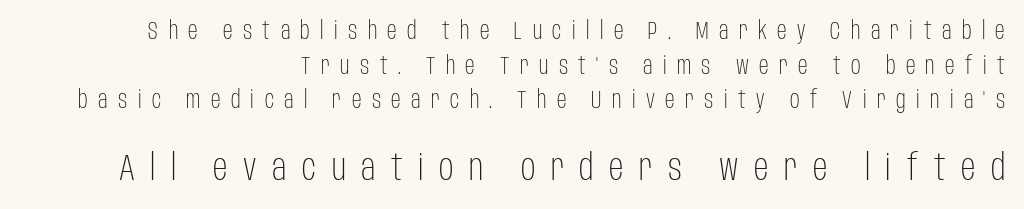
Note the varied advance widths — an 'i' is clearly narrower than an 'm'. Between one letter and the next there's a generous, obvious gap. The designer left line spacing at the default. These lines stack with their right ends in a neat column. Size hierarchy here favors the trailing block over the leading one. Weight: not bold — regular or lighter.
